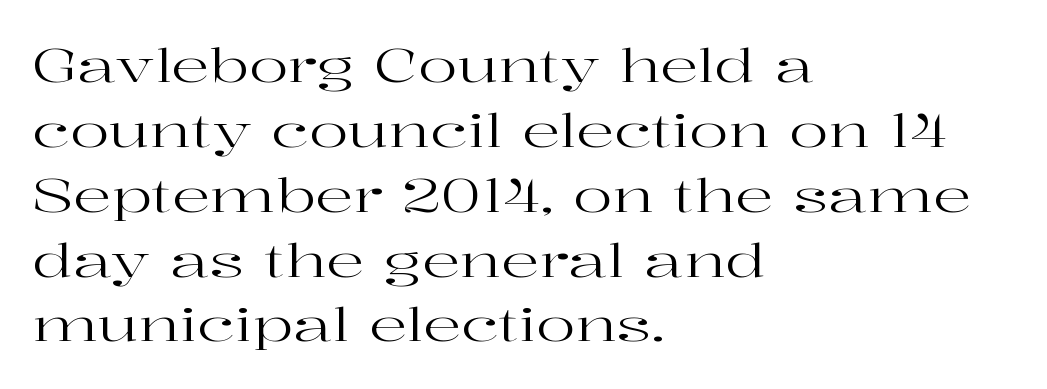
{"serif": "yes", "italic": "no", "bold": "no", "weight": "regular", "width": "wide", "stroke_contrast": "high", "x_height": "medium", "monospaced": "no", "underline": "no", "align": "left", "line_spacing": "normal", "line_spacing_ratio": 1.38, "letter_spacing": "normal", "letter_spacing_em": 0.0, "glyph_px": 47}
